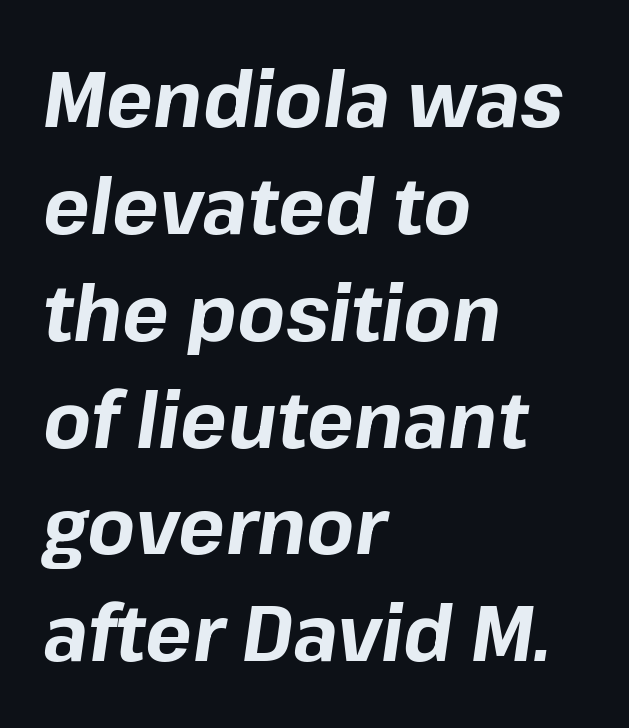
The image shows 78 px bold type, italic (leaning right); set left-aligned, normal line spacing (1.37x), normal letter spacing, not underlined; low stroke contrast and a medium x-height.
